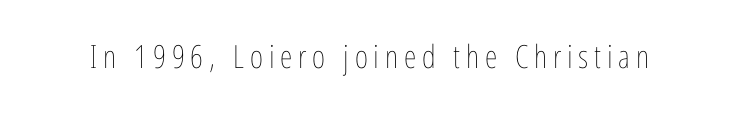
{"italic": "no", "bold": "no", "weight": "thin", "width": "condensed", "stroke_contrast": "low", "x_height": "medium", "monospaced": "no", "underline": "no", "glyph_px": 32}
